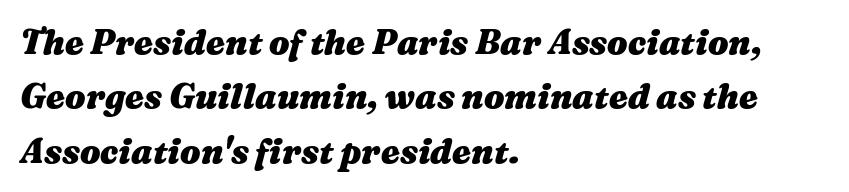
Each glyph is drawn with heavy, bold strokes. These lines sit exactly where default settings would place them. Glance below the letters and you will spot only blank space. Short note: letters normally spaced.
